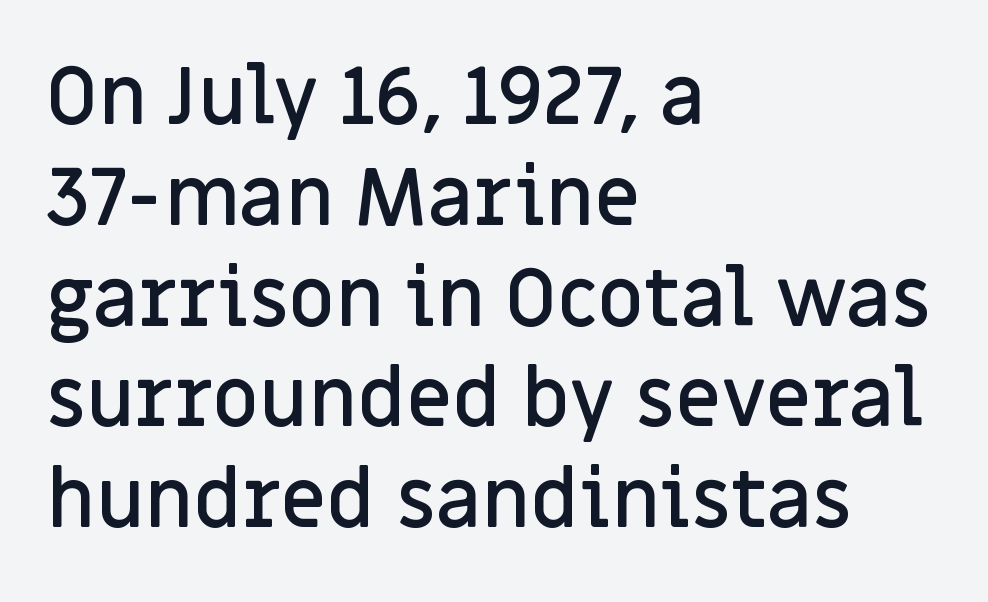
Q: Is the text bold? A: Semi-bold.
Q: Is the text italic (slanted)? A: No, it is upright.
Q: Is the typeface a serif or a sans-serif typeface? A: Sans-serif.
Q: Is the text underlined? A: No.
Q: How is the paragraph aligned? A: Left-aligned.
Q: Is the spacing between letters normal or unusually wide? A: Normal.
Q: Is the spacing between lines tight, normal or loose? A: Normal.
Q: Width (condensed, normal, or wide)? A: Normal.
Q: Stroke contrast? A: Low.
Q: x-height? A: Large.
Q: Monospaced? A: No.
